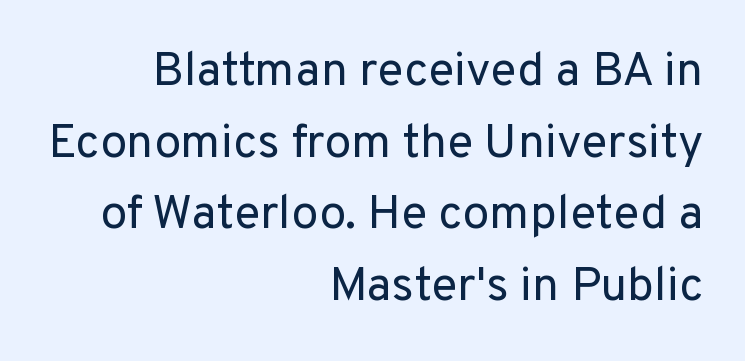
{"serif": "no", "italic": "no", "bold": "no", "weight": "regular", "width": "normal", "stroke_contrast": "low", "x_height": "medium", "monospaced": "no", "underline": "no", "align": "right", "line_spacing": "normal", "line_spacing_ratio": 1.49, "letter_spacing": "normal", "letter_spacing_em": 0.0, "glyph_px": 48}
